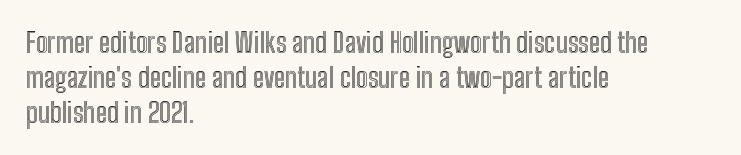
Q: Is the text italic (slanted)? A: No, it is upright.
Q: Is the text underlined? A: No.
Q: How is the paragraph aligned? A: Left-aligned.
Q: Is the spacing between letters normal or unusually wide? A: Normal.
Q: Is the spacing between lines tight, normal or loose? A: Normal.
